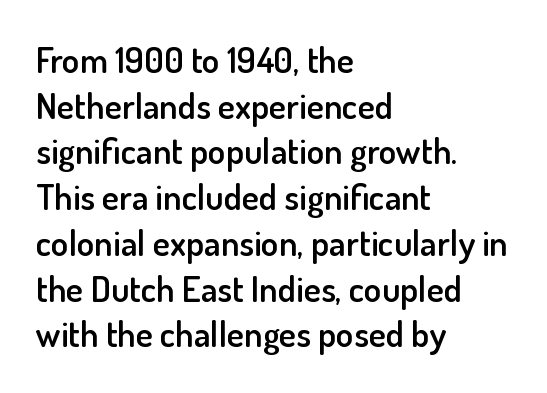
Q: Is the text bold? A: Semi-bold.
Q: Is the text italic (slanted)? A: No, it is upright.
Q: Is the typeface a serif or a sans-serif typeface? A: Sans-serif.
Q: Is the text underlined? A: No.
Q: How is the paragraph aligned? A: Left-aligned.
Q: Is the spacing between letters normal or unusually wide? A: Normal.
Q: Is the spacing between lines tight, normal or loose? A: Normal.
Q: Width (condensed, normal, or wide)? A: Normal.
Q: Stroke contrast? A: Low.
Q: x-height? A: Small.
Q: Monospaced? A: No.
